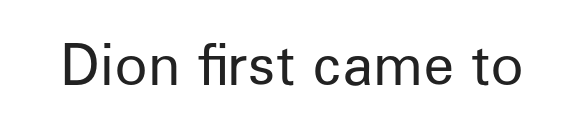
The image shows 55 px regular-weight sans-serif type, upright; set normal letter spacing, not underlined; low stroke contrast and a medium x-height.
